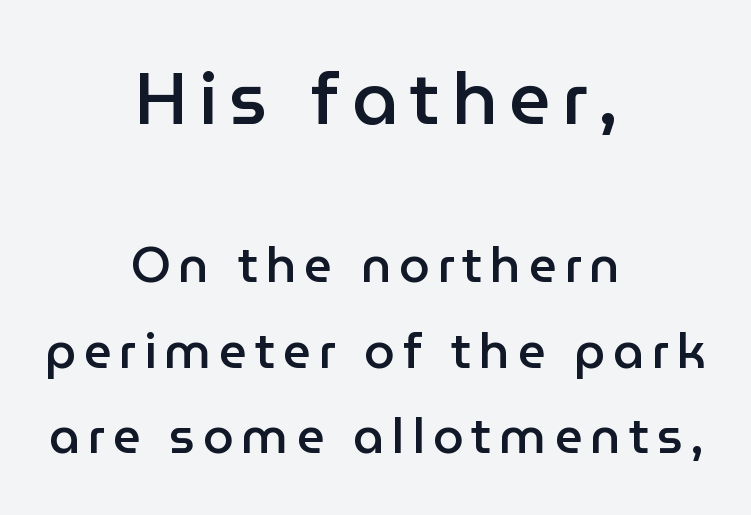
Q: Is the text bold? A: Semi-bold.
Q: Is the text italic (slanted)? A: No, it is upright.
Q: Is the typeface a serif or a sans-serif typeface? A: Sans-serif.
Q: Is the text underlined? A: No.
Q: How is the paragraph aligned? A: Centered.
Q: Which block of text is set in a larger size, the first (top) or the second (bottom)? A: The first (top) one.
Q: Width (condensed, normal, or wide)? A: Normal.
Q: Stroke contrast? A: Low.
Q: x-height? A: Medium.
Q: Monospaced? A: No.
